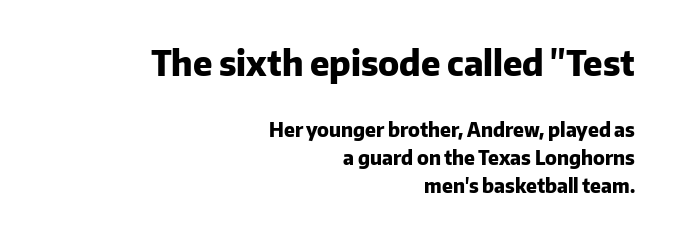
The image shows 34 px heavy sans-serif type, upright; set right-aligned, normal line spacing (1.47x), normal letter spacing, not underlined; the first (top) block is 1.79x larger; low stroke contrast and a medium x-height.
